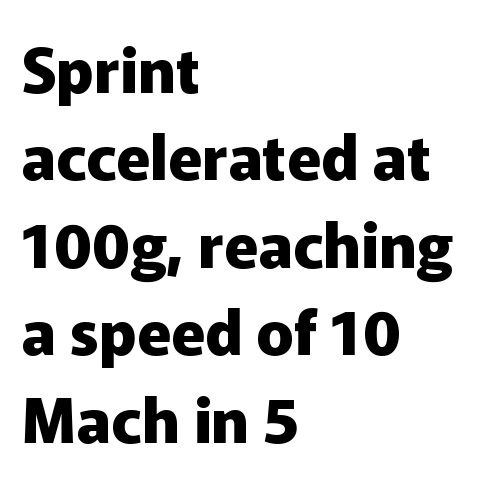
No feet cap the strokes, marking this as sans-serif type. The words here are not underlined. Ordinary non-slanted type is in use. Quick note: interline space is typical.
